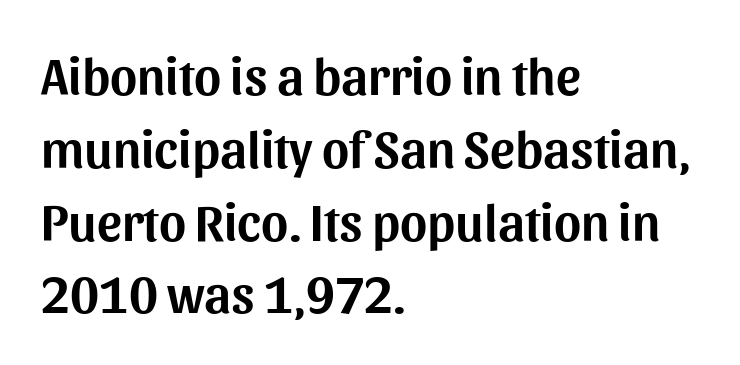
Is this a fixed-width face? No — the glyphs have proportional, varying widths. Each word holds together tightly as a unit, with standard inter-letter gaps. Leftover space on each line is placed entirely after the last word. The rendering shows plain stroke endings on the letterforms — a sans-serif design. The baseline area is clear. Rendered with straight, roman letterforms.
